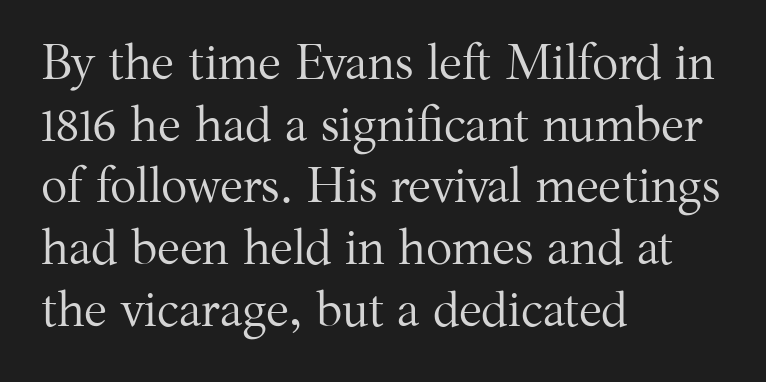
Q: Is the text bold? A: No.
Q: Is the text italic (slanted)? A: No, it is upright.
Q: Is the typeface a serif or a sans-serif typeface? A: Serif.
Q: Is the text underlined? A: No.
Q: How is the paragraph aligned? A: Left-aligned.
Q: Is the spacing between letters normal or unusually wide? A: Normal.
Q: Is the spacing between lines tight, normal or loose? A: Normal.
Q: Width (condensed, normal, or wide)? A: Normal.
Q: Stroke contrast? A: Medium.
Q: x-height? A: Medium.
Q: Monospaced? A: No.
